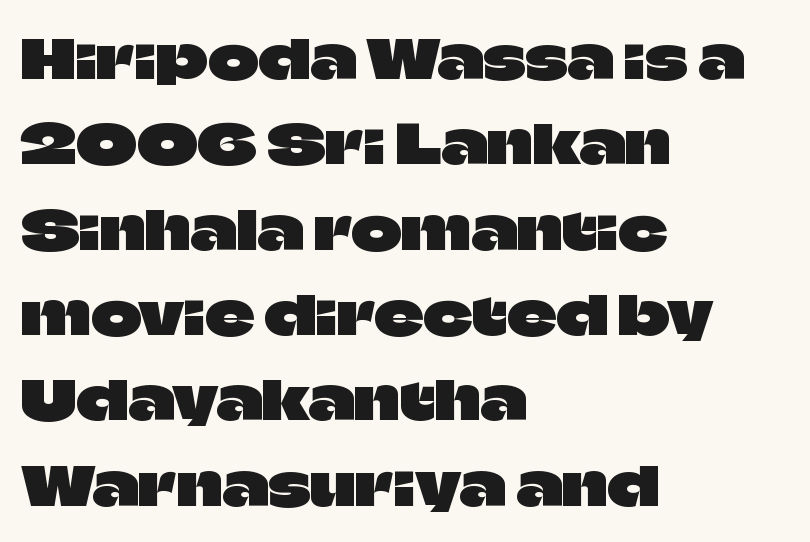
You could not count columns in this text — the font is proportionally spaced. These lines stack with their left ends in a neat column. Designer's note — italics off, roman on. Observe the absence of serifs on each vertical stroke in this sample. A normal amount of white space separates one row of letters from the next.
